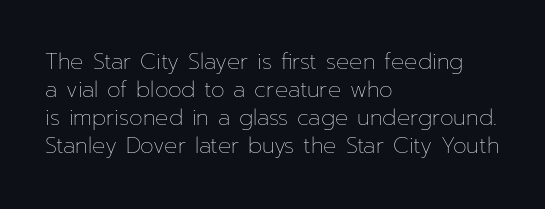
Q: Is the text bold? A: No.
Q: Is the text italic (slanted)? A: No, it is upright.
Q: Is the text underlined? A: No.
Q: How is the paragraph aligned? A: Left-aligned.
Q: Is the spacing between letters normal or unusually wide? A: Normal.
Q: Is the spacing between lines tight, normal or loose? A: Normal.
